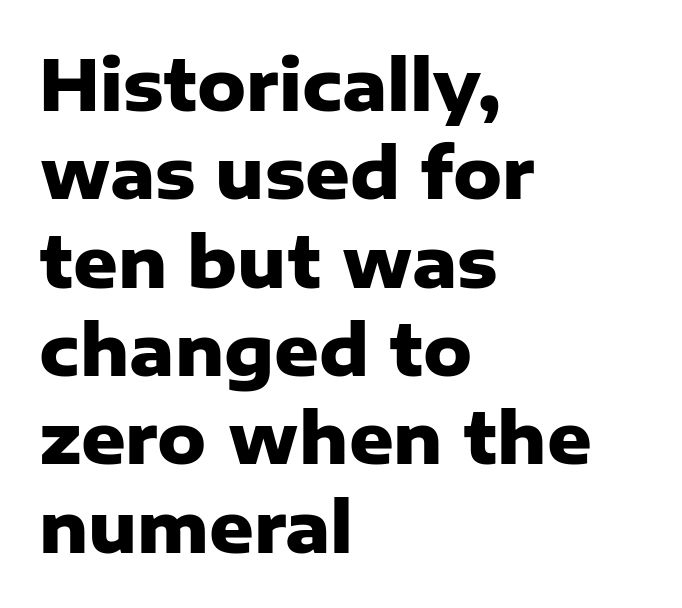
{"serif": "no", "italic": "no", "bold": "yes", "weight": "heavy", "width": "normal", "stroke_contrast": "low", "x_height": "medium", "monospaced": "no", "underline": "no", "align": "left", "line_spacing": "normal", "line_spacing_ratio": 1.28, "letter_spacing": "normal", "letter_spacing_em": 0.0, "glyph_px": 69}
